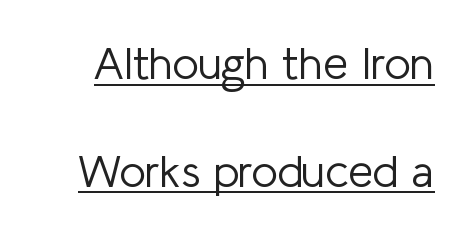
Q: Is the text bold? A: No.
Q: Is the text italic (slanted)? A: No, it is upright.
Q: Is the typeface a serif or a sans-serif typeface? A: Sans-serif.
Q: Is the text underlined? A: Yes.
Q: Is the spacing between letters normal or unusually wide? A: Normal.
Q: Is the spacing between lines tight, normal or loose? A: Loose.
Q: Width (condensed, normal, or wide)? A: Normal.
Q: Stroke contrast? A: Low.
Q: x-height? A: Medium.
Q: Monospaced? A: No.
